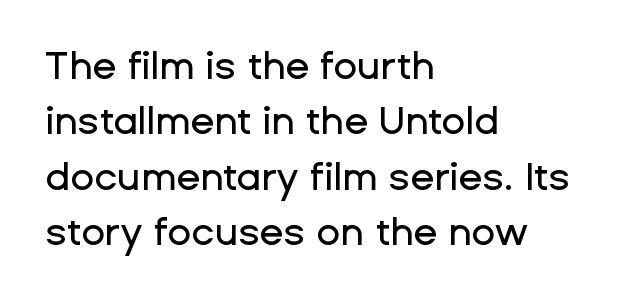
The image shows 39 px sans-serif type, upright; set left-aligned, normal line spacing (1.42x), normal letter spacing, not underlined; low stroke contrast and a medium x-height.
